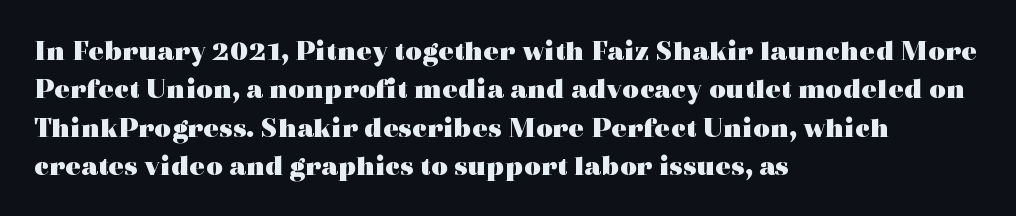
Think of a printed novel: that variable character pitch is what you see here. How would I describe the line gaps? Plain and ordinary. Is the type bold? Yes — the strokes are clearly thick and heavy. The line texture is even and compact thanks to regular tracking. In CSS terms this would be text-align: left.
